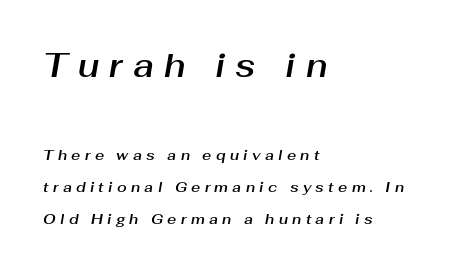
{"italic": "yes", "lean": "right", "slant_degrees": 10, "width": "normal", "stroke_contrast": "medium", "x_height": "medium", "monospaced": "no", "underline": "no", "align": "left", "line_spacing": "loose", "line_spacing_ratio": 2.29, "letter_spacing": "wide", "letter_spacing_em": 0.31, "larger_block": "first", "size_ratio": 2.36, "glyph_px": 33}
